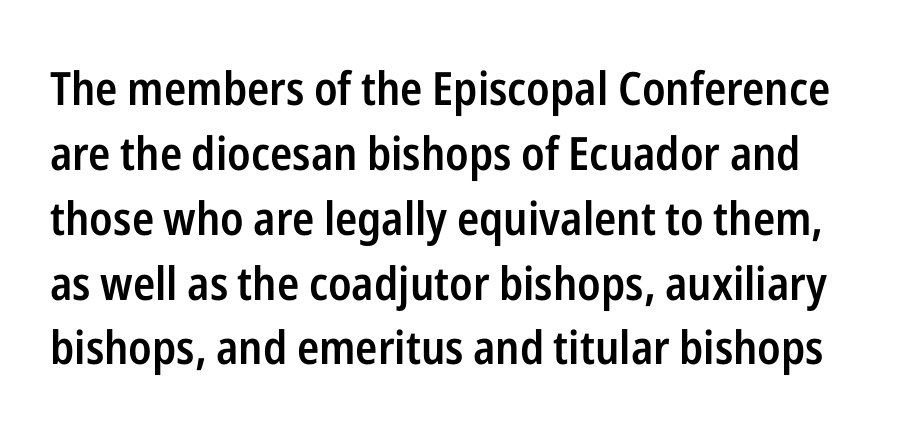
Check the space under the baseline: it is left empty. You could call the tracking neutral — neither tight nor loose. On the weight axis this lands at semibold, roughly 600. Character widths vary here, with narrow letters taking less room than wide ones. A normal amount of white space separates one row of letters from the next. The letters stand upright; this is a roman face.
